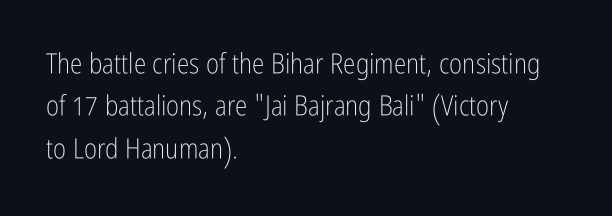
The typesetter chose a ragged-right arrangement here. The rows are spaced the way most documents space them. Rule under the text: the space is simply empty. You could call the tracking neutral — neither tight nor loose. Do the letters lean? They stand straight. This sample has the flowing, uneven cadence of proportional lettering.
